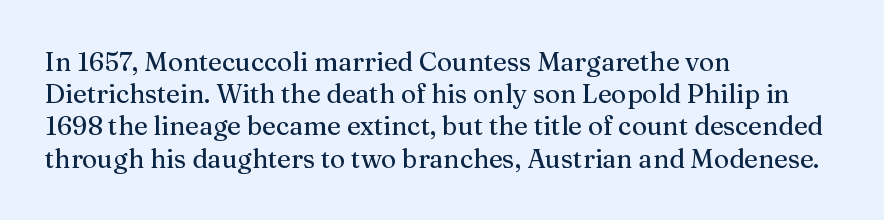
Q: Is the text italic (slanted)? A: No, it is upright.
Q: Is the text underlined? A: No.
Q: How is the paragraph aligned? A: Left-aligned.
Q: Is the spacing between letters normal or unusually wide? A: Normal.
